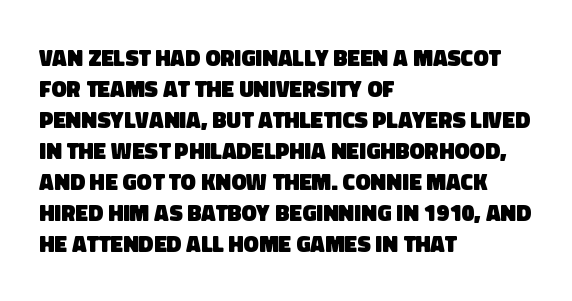
{"bold": "yes", "underline": "no", "align": "left", "line_spacing": "normal", "line_spacing_ratio": 1.35, "letter_spacing": "normal", "letter_spacing_em": 0.0, "glyph_px": 23}
